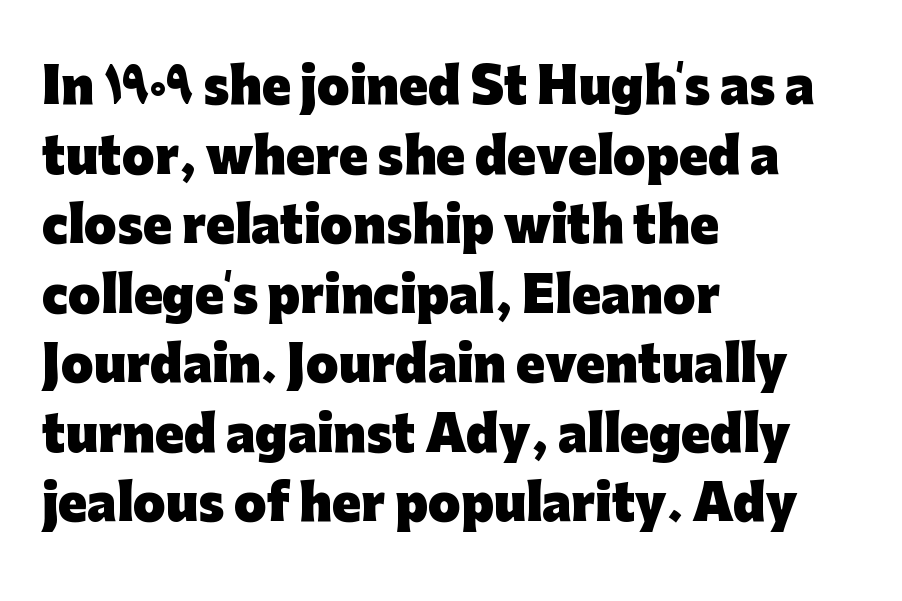
Q: Is the text bold? A: Yes.
Q: Is the text italic (slanted)? A: No, it is upright.
Q: Is the typeface a serif or a sans-serif typeface? A: Sans-serif.
Q: Is the text underlined? A: No.
Q: How is the paragraph aligned? A: Left-aligned.
Q: Is the spacing between letters normal or unusually wide? A: Normal.
Q: Is the spacing between lines tight, normal or loose? A: Normal.
Q: Width (condensed, normal, or wide)? A: Normal.
Q: Stroke contrast? A: Low.
Q: x-height? A: Medium.
Q: Monospaced? A: No.
